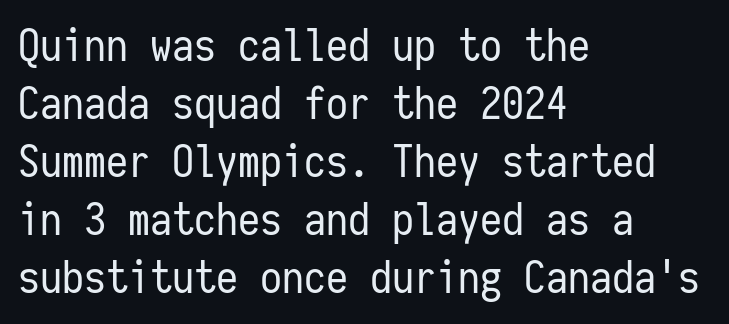
This sample keeps an unexceptional amount of space between lines. Is this a fixed-width face? Yes — each glyph sits in an identical cell. Bold? No — there's no thickening of the strokes. Lines of text with bare space underneath.
